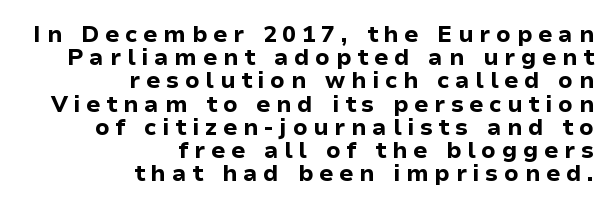
{"italic": "no", "bold": "yes", "underline": "no", "align": "right", "line_spacing": "tight", "line_spacing_ratio": 1.01, "letter_spacing": "wide", "letter_spacing_em": 0.25, "glyph_px": 23}
